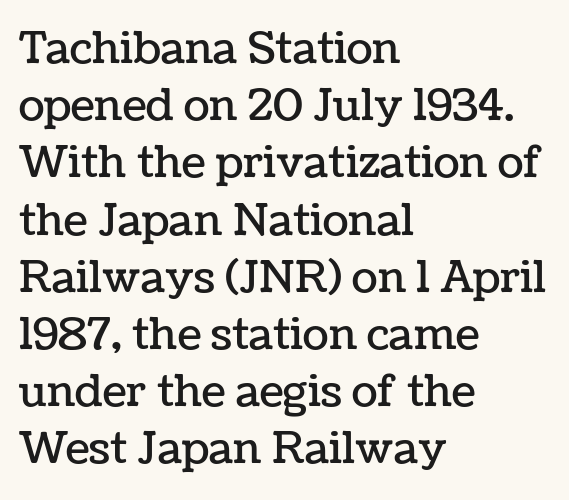
{"italic": "no", "width": "normal", "stroke_contrast": "low", "x_height": "medium", "monospaced": "no", "underline": "no", "align": "left", "line_spacing": "normal", "line_spacing_ratio": 1.33, "letter_spacing": "normal", "letter_spacing_em": 0.0, "glyph_px": 43}
